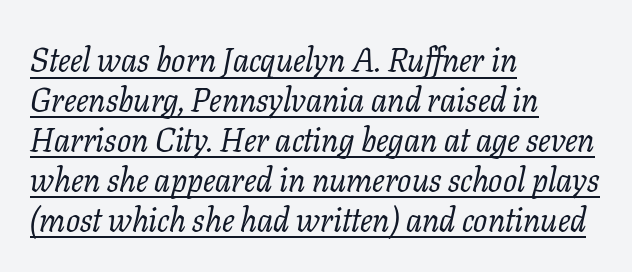
The image shows 33 px regular-weight serif type, italic (leaning right); set left-aligned, line spacing 1.21x, normal letter spacing, underlined; low stroke contrast and a medium x-height.
